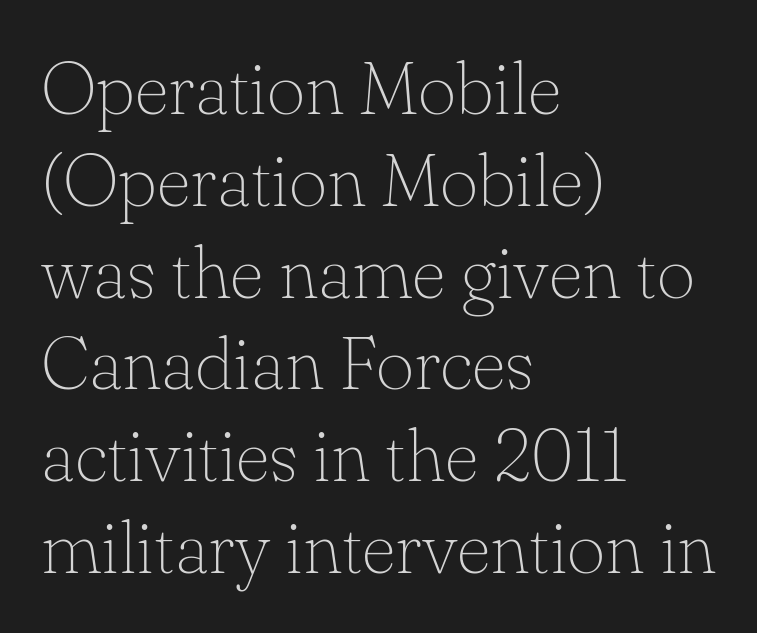
Q: Is the text bold? A: No.
Q: Is the text italic (slanted)? A: No, it is upright.
Q: Is the typeface a serif or a sans-serif typeface? A: Serif.
Q: Is the text underlined? A: No.
Q: How is the paragraph aligned? A: Left-aligned.
Q: Is the spacing between letters normal or unusually wide? A: Normal.
Q: Width (condensed, normal, or wide)? A: Normal.
Q: Stroke contrast? A: Low.
Q: x-height? A: Small.
Q: Monospaced? A: No.
